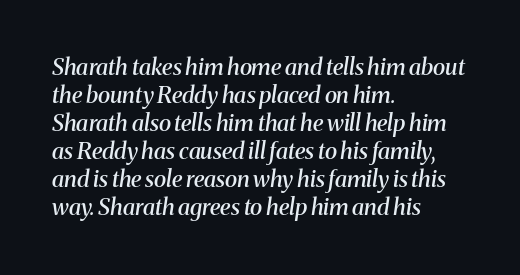
This sample uses plain, unmodified letter spacing. The string is rendered with underlining switched off. This is the in-between weight designers call semibold or demi. It's the slanting kind of type. Line beginnings align vertically; line endings do not.
